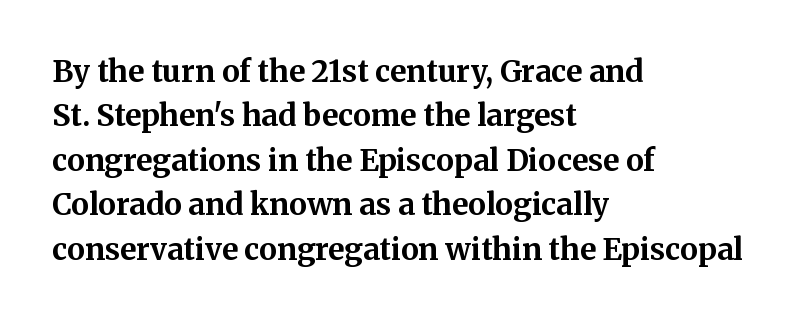
Q: Is the text bold? A: Yes.
Q: Is the text italic (slanted)? A: No, it is upright.
Q: Is the typeface a serif or a sans-serif typeface? A: Serif.
Q: Is the text underlined? A: No.
Q: How is the paragraph aligned? A: Left-aligned.
Q: Is the spacing between letters normal or unusually wide? A: Normal.
Q: Is the spacing between lines tight, normal or loose? A: Normal.
Q: Width (condensed, normal, or wide)? A: Normal.
Q: Stroke contrast? A: Medium.
Q: x-height? A: Medium.
Q: Monospaced? A: No.
